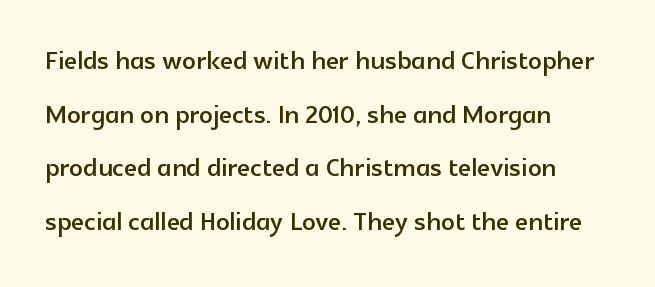
Note the varied advance widths — an 'i' is clearly narrower than an 'm'. The setting favours the left margin, as ordinary paragraphs usually do. Type style note: lacks serifs. The strip under each line holds only bare page. The tracking reads as untouched default to a designer's eye. Leading matches the norm, producing a regular column.
